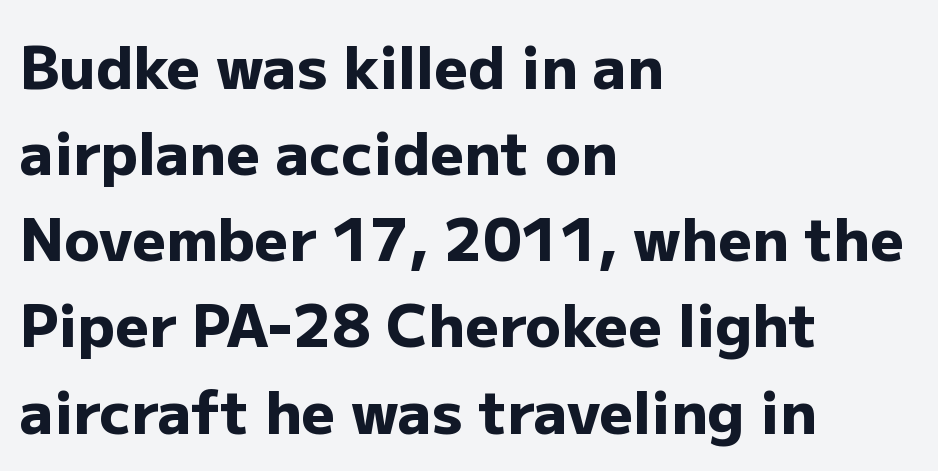
Q: Is the text bold? A: Yes.
Q: Is the text italic (slanted)? A: No, it is upright.
Q: Is the typeface a serif or a sans-serif typeface? A: Sans-serif.
Q: Is the text underlined? A: No.
Q: How is the paragraph aligned? A: Left-aligned.
Q: Is the spacing between letters normal or unusually wide? A: Normal.
Q: Is the spacing between lines tight, normal or loose? A: Normal.
Q: Width (condensed, normal, or wide)? A: Normal.
Q: Stroke contrast? A: Low.
Q: x-height? A: Medium.
Q: Monospaced? A: No.
